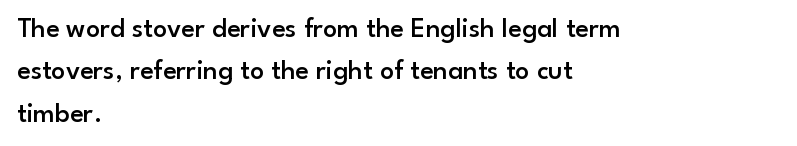
The image shows 28 px semibold sans-serif type, upright; set left-aligned, normal line spacing (1.51x), normal letter spacing, not underlined; low stroke contrast and a small x-height.
